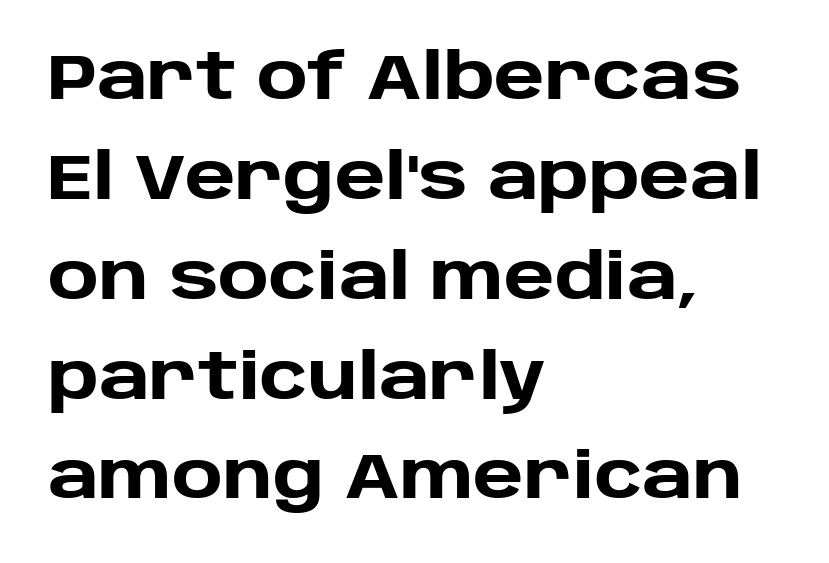
{"serif": "no", "italic": "no", "bold": "yes", "weight": "heavy", "width": "normal", "stroke_contrast": "low", "x_height": "large", "monospaced": "no", "underline": "no", "align": "left", "line_spacing": "normal", "line_spacing_ratio": 1.56, "letter_spacing": "normal", "letter_spacing_em": 0.0, "glyph_px": 64}
